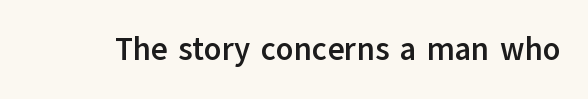
Q: Is the text bold? A: Yes.
Q: Is the text italic (slanted)? A: No, it is upright.
Q: Is the typeface a serif or a sans-serif typeface? A: Sans-serif.
Q: Is the text underlined? A: No.
Q: Is the spacing between letters normal or unusually wide? A: Normal.
Q: Width (condensed, normal, or wide)? A: Normal.
Q: Stroke contrast? A: Low.
Q: x-height? A: Medium.
Q: Monospaced? A: No.
